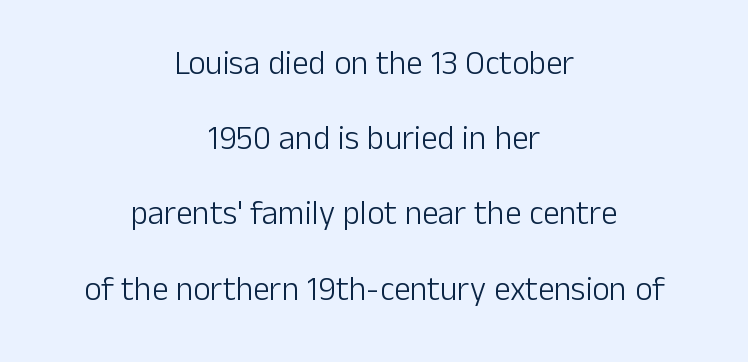
Font category for this specimen: sans-serif. Does the leading feel generous? Absolutely, it's lavish. In terms of posture, this sample is upright. The passage shown has conventional tracking throughout. A quiet, ordinary-to-light weight characterises the typeface. Note the varied advance widths — an 'i' is clearly narrower than an 'm'.
